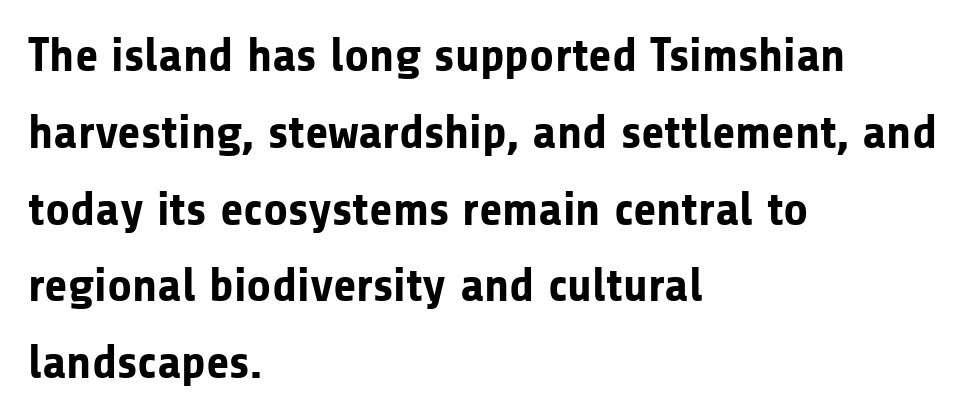
The image shows 48 px bold sans-serif type, upright; set left-aligned, normal line spacing (1.6x), normal letter spacing, not underlined; low stroke contrast and a medium x-height.
